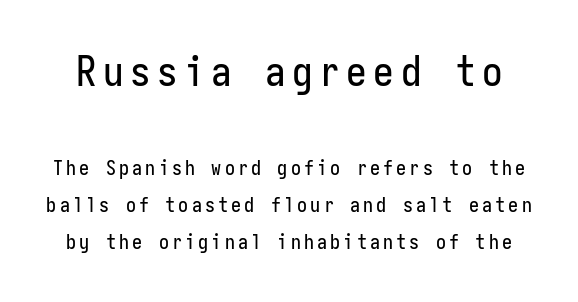
{"serif": "no", "italic": "no", "width": "condensed", "stroke_contrast": "low", "x_height": "medium", "monospaced": "yes", "underline": "no", "line_spacing_ratio": 1.86, "larger_block": "first", "size_ratio": 2.05, "glyph_px": 41}
